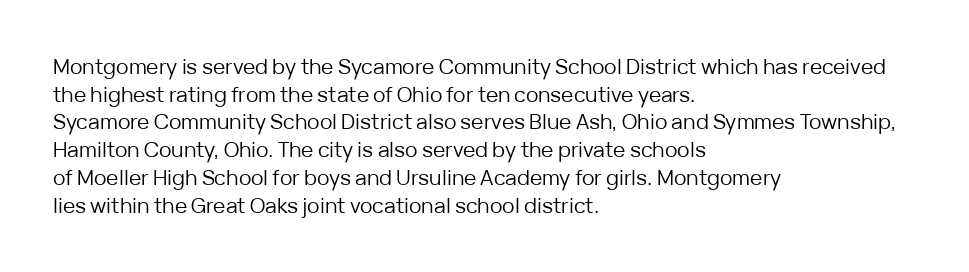
Every stem runs plumb, perpendicular to the baseline. Leftover space on each line is placed entirely after the last word. Check the space under the baseline: it is left empty. This reads as an unemphasized weight, regular at the heaviest. Caption: standard tracking, unaltered.
